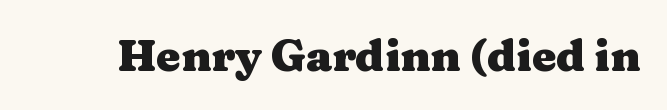
The image shows 44 px heavy, wide serif type, upright; set normal letter spacing, not underlined; medium stroke contrast and a medium x-height.
